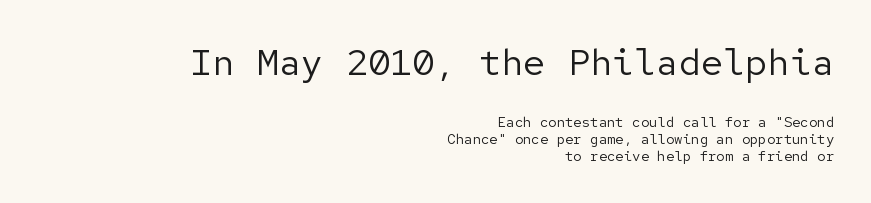
Two sizes are in play, and the larger belongs to the first block. Default kerning and tracking; the words read as compact shapes. The typesetting does not lean heavy: it is not bold. Descenders hang freely into open space.
